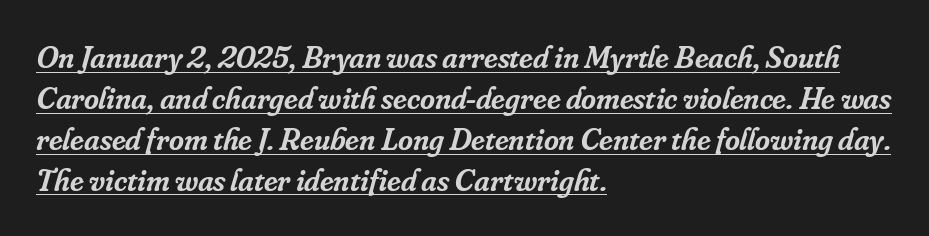
Varying glyph widths throughout — classic text-font behaviour. Set as a demibold, roughly 600 on the weight scale. The designer left line spacing at the default. Style check: oblique. The face used here is rendered with its standard letterfit.
